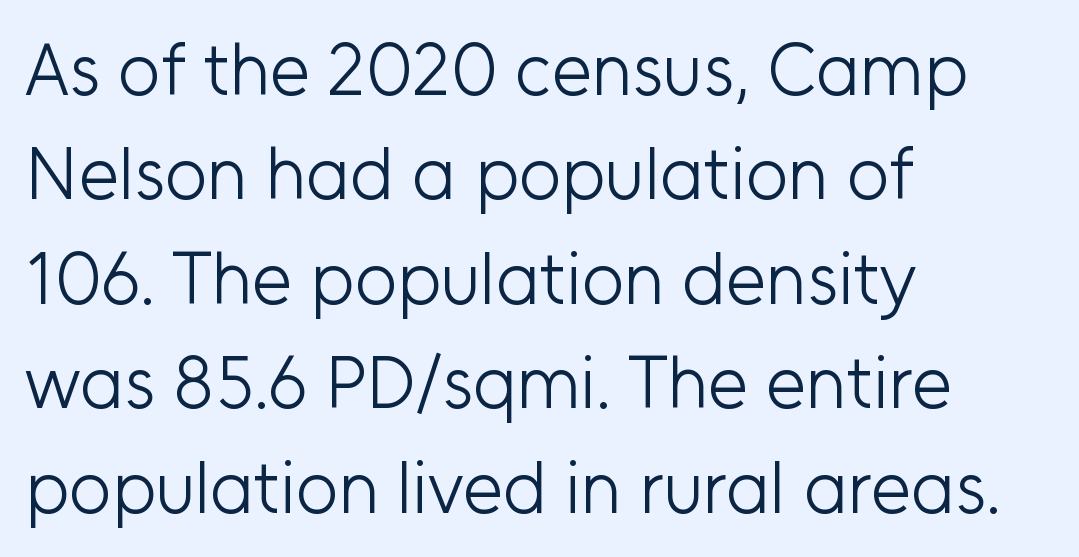
{"serif": "no", "italic": "no", "bold": "no", "weight": "light", "width": "normal", "stroke_contrast": "low", "x_height": "medium", "monospaced": "no", "underline": "no", "align": "left", "line_spacing": "normal", "line_spacing_ratio": 1.43, "letter_spacing": "normal", "letter_spacing_em": 0.0, "glyph_px": 73}
